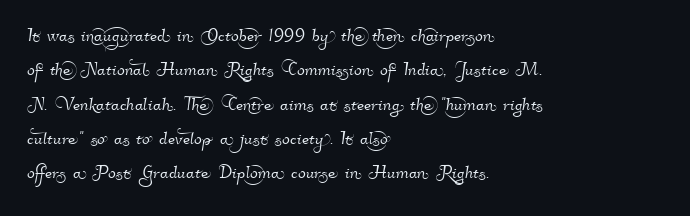
The image shows 23 px text type; set left-aligned, normal line spacing (1.49x), normal letter spacing, not underlined.
